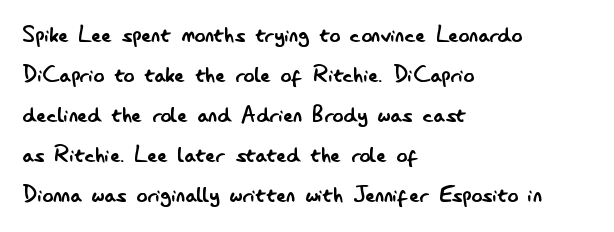
Italic: no, the glyphs are upright roman. Observe the ordinary spacing: letters are neighbours, not strangers. Line spacing here is normal. The zone under the glyphs is completely vacant. These lines stack with their left ends in a neat column.
